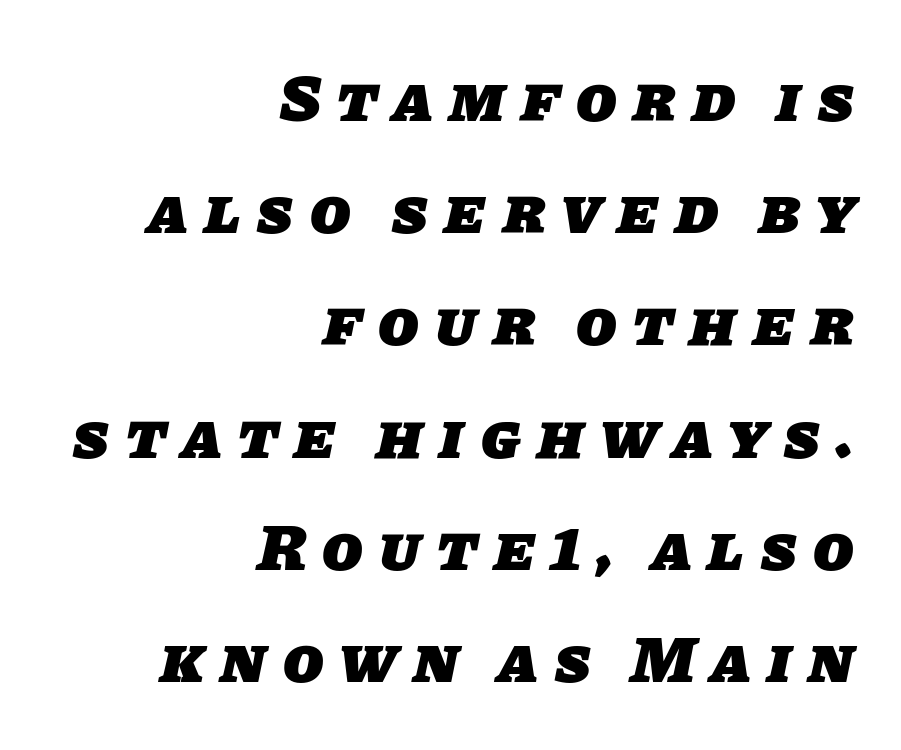
{"bold": "yes", "weight": "heavy", "width": "normal", "stroke_contrast": "low", "x_height": "large", "monospaced": "no", "underline": "no", "align": "right", "line_spacing": "normal", "line_spacing_ratio": 1.7, "letter_spacing": "wide", "letter_spacing_em": 0.25, "glyph_px": 66}
